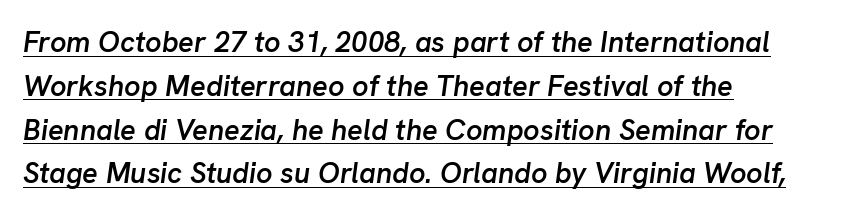
The image shows 29 px semibold type, italic (leaning right); set left-aligned, normal line spacing (1.51x), normal letter spacing, underlined; low stroke contrast and a medium x-height.
